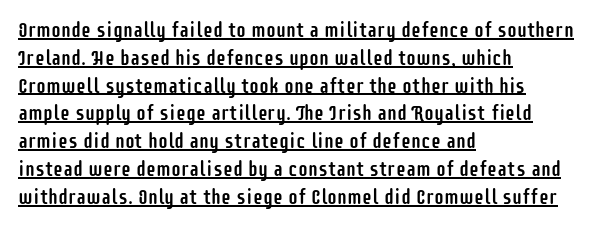
{"italic": "no", "underline": "yes", "align": "left", "line_spacing": "normal", "line_spacing_ratio": 1.39, "letter_spacing": "normal", "letter_spacing_em": 0.0, "glyph_px": 20}
